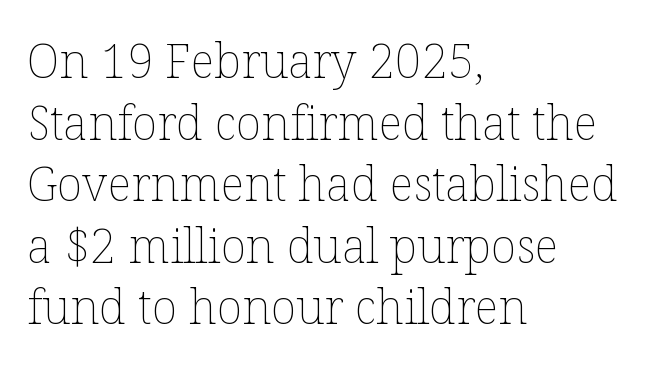
The image shows 47 px thin type, upright; set left-aligned, normal line spacing (1.31x), normal letter spacing, not underlined; low stroke contrast and a medium x-height.
